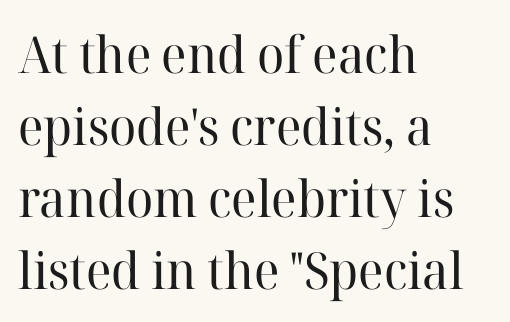
{"serif": "yes", "italic": "no", "bold": "no", "weight": "regular", "width": "normal", "stroke_contrast": "high", "x_height": "medium", "monospaced": "no", "underline": "no", "align": "left", "line_spacing": "normal", "line_spacing_ratio": 1.41, "letter_spacing": "normal", "letter_spacing_em": 0.0, "glyph_px": 51}
